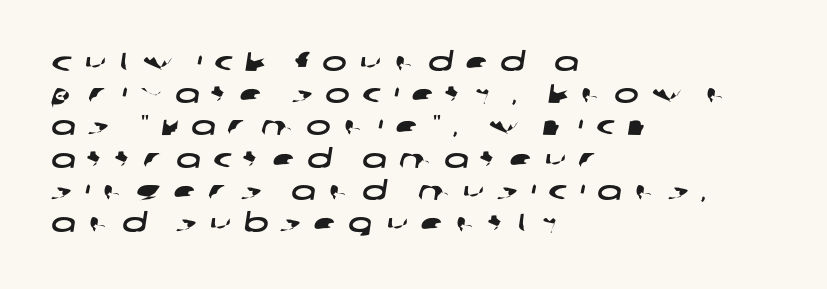
Is the letter spacing exaggerated? Yes — the characters are pushed far apart. Leftover space on each line is placed entirely after the last word. Each row of text sits above clean, open space.
